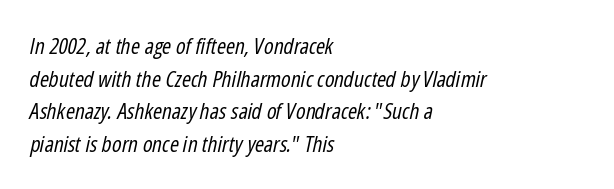
{"italic": "yes", "lean": "right", "slant_degrees": 12, "bold": "no", "underline": "no", "align": "left", "line_spacing": "normal", "line_spacing_ratio": 1.48, "letter_spacing": "normal", "letter_spacing_em": 0.0, "glyph_px": 22}
